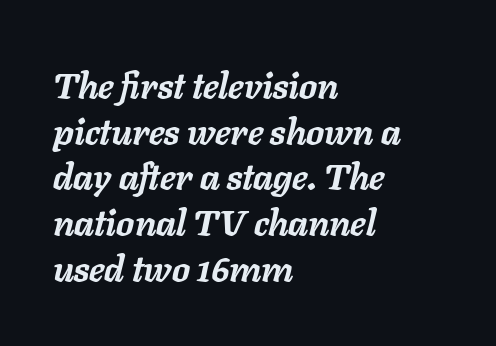
The image shows 36 px semibold type, italic (leaning right); set left-aligned, normal line spacing (1.27x), normal letter spacing, not underlined; low stroke contrast and a medium x-height.
